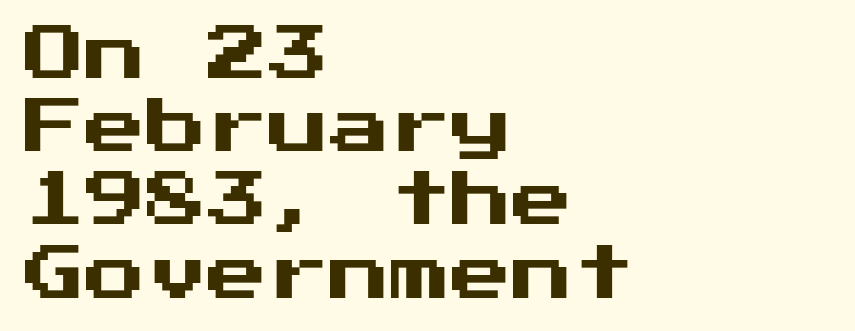
The image shows 61 px sans-serif type, upright; set left-aligned, line spacing 1.2x, normal letter spacing, not underlined; medium stroke contrast and a medium x-height.
